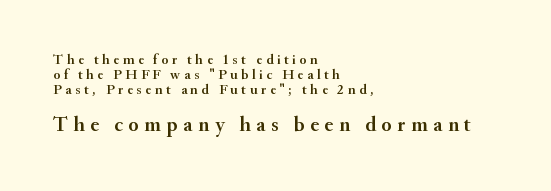
The image shows 21 px text type, upright; set left-aligned, tight line spacing (1.08x), unusually wide letter spacing (+0.26 em), not underlined; the second (bottom) block is 1.5x larger.
